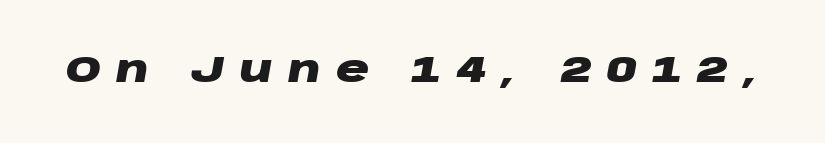
The image shows 37 px heavy, wide type, italic (leaning right); set unusually wide letter spacing (+0.41 em), not underlined; low stroke contrast and a large x-height.
